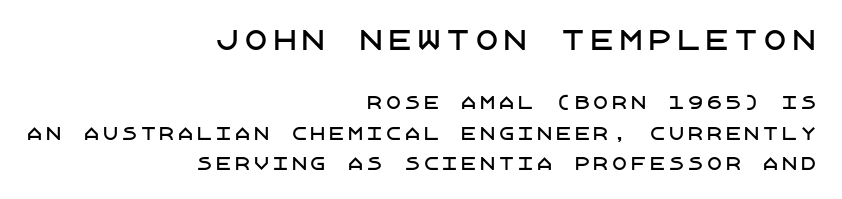
The foot of each line stays bare and open. When letters stand straight like this, we call the style roman or upright. This layout puts the oversized block above and the modest block below. The passage is arranged like a letterhead date or caption credit — flush right.
